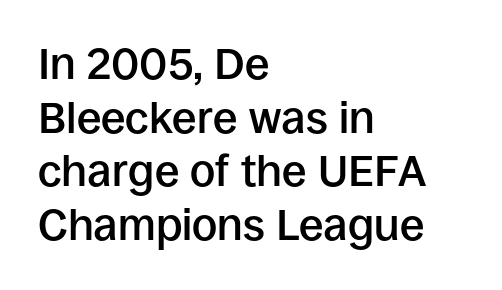
The image shows 44 px semibold sans-serif type, upright; set left-aligned, line spacing 1.22x, normal letter spacing, not underlined; low stroke contrast and a large x-height.
